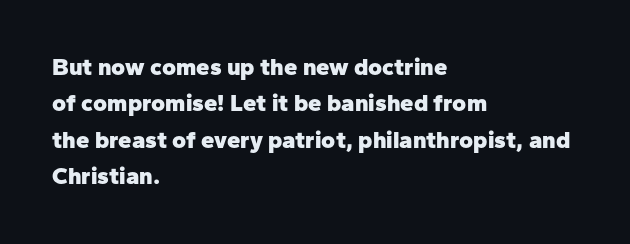
{"italic": "no", "bold": "yes", "underline": "no", "align": "left", "line_spacing": "normal", "line_spacing_ratio": 1.52, "letter_spacing": "normal", "letter_spacing_em": 0.0, "glyph_px": 24}
